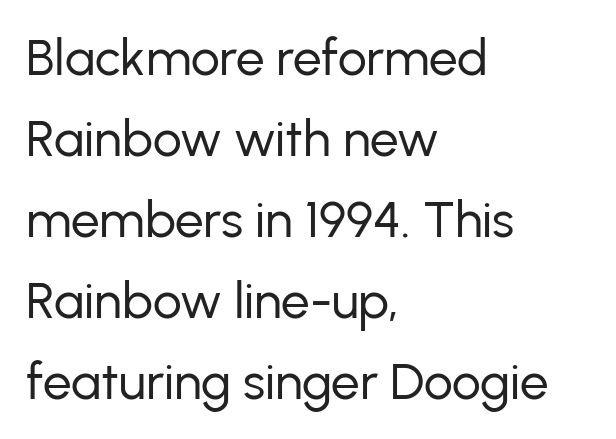
What stands out about the letter spacing? Nothing — it is the standard amount. Words float on clear page, feet unadorned. Tall strokes in this sample are plumb rather than angled. Nope, no serifs anywhere on these letters. Compared with a typical body face, this is equally light or lighter still.
